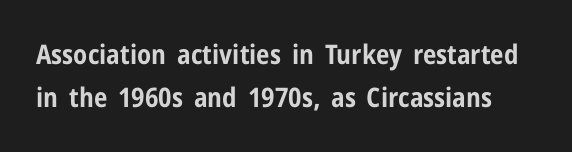
Q: Is the text bold? A: Yes.
Q: Is the text italic (slanted)? A: No, it is upright.
Q: Is the text underlined? A: No.
Q: Is the spacing between letters normal or unusually wide? A: Normal.
Q: Is the spacing between lines tight, normal or loose? A: Normal.
